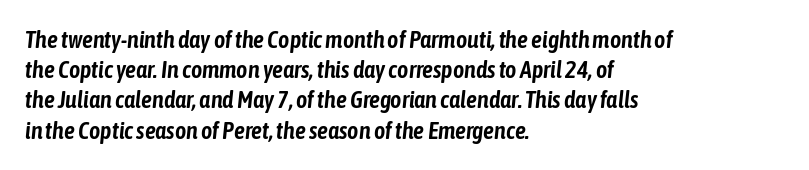
The image shows 24 px text type, italic (leaning right); set left-aligned, normal line spacing (1.26x), normal letter spacing, not underlined.
